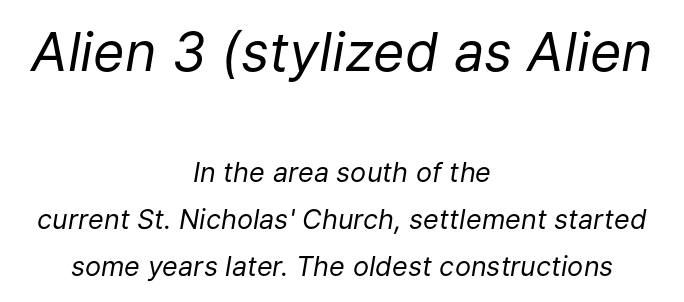
{"italic": "yes", "lean": "right", "slant_degrees": 9, "bold": "no", "weight": "regular", "width": "normal", "stroke_contrast": "low", "x_height": "medium", "monospaced": "no", "underline": "no", "align": "center", "line_spacing_ratio": 1.74, "letter_spacing": "normal", "letter_spacing_em": 0.0, "larger_block": "first", "size_ratio": 2.0, "glyph_px": 54}
